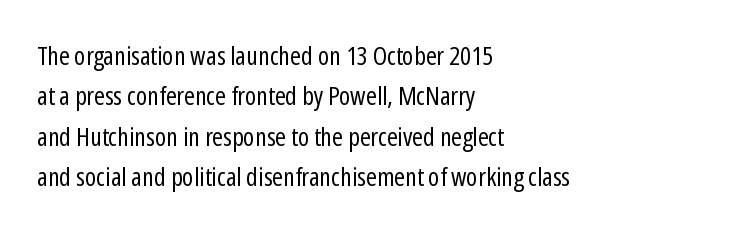
Q: Is the text bold? A: No.
Q: Is the text italic (slanted)? A: No, it is upright.
Q: Is the text underlined? A: No.
Q: How is the paragraph aligned? A: Left-aligned.
Q: Is the spacing between letters normal or unusually wide? A: Normal.
Q: Is the spacing between lines tight, normal or loose? A: Normal.
